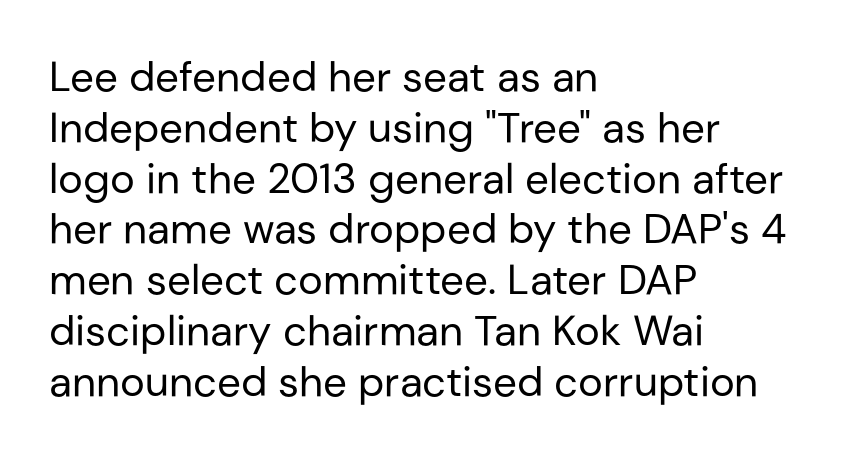
Q: Is the text bold? A: No.
Q: Is the text italic (slanted)? A: No, it is upright.
Q: Is the typeface a serif or a sans-serif typeface? A: Sans-serif.
Q: Is the text underlined? A: No.
Q: How is the paragraph aligned? A: Left-aligned.
Q: Is the spacing between letters normal or unusually wide? A: Normal.
Q: Width (condensed, normal, or wide)? A: Normal.
Q: Stroke contrast? A: Low.
Q: x-height? A: Medium.
Q: Monospaced? A: No.
